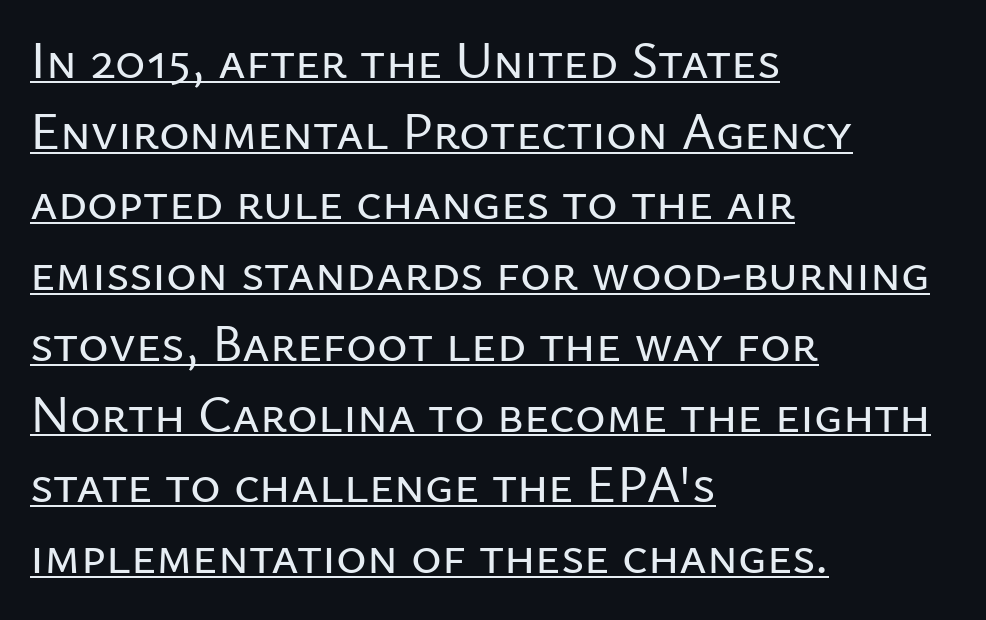
The image shows 52 px sans-serif type, upright; set left-aligned, normal line spacing (1.36x), normal letter spacing, underlined; low stroke contrast and a medium x-height.
